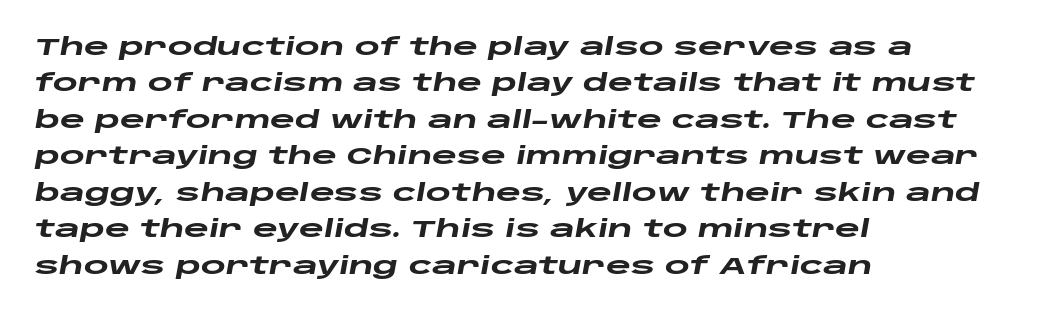
Reading down the block, your eye returns to a fixed left position each line. Regarding leading, the lines here are spaced in the standard way. Characters are canted at an angle relative to the baseline's perpendicular. Weight check: bold — yes, fully.
